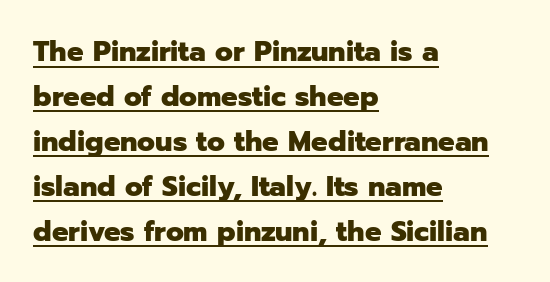
{"serif": "no", "italic": "no", "bold": "yes", "weight": "heavy", "width": "normal", "stroke_contrast": "low", "x_height": "medium", "monospaced": "no", "underline": "yes", "align": "left", "line_spacing": "normal", "line_spacing_ratio": 1.55, "letter_spacing": "normal", "letter_spacing_em": 0.0, "glyph_px": 29}
